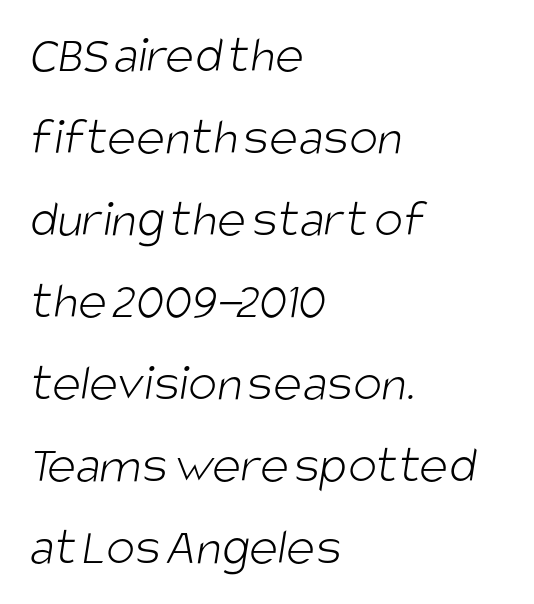
{"serif": "no", "bold": "no", "weight": "light", "width": "condensed", "stroke_contrast": "low", "x_height": "large", "monospaced": "no", "underline": "no", "align": "left", "line_spacing": "normal", "line_spacing_ratio": 1.52, "letter_spacing": "normal", "letter_spacing_em": 0.0, "glyph_px": 54}
